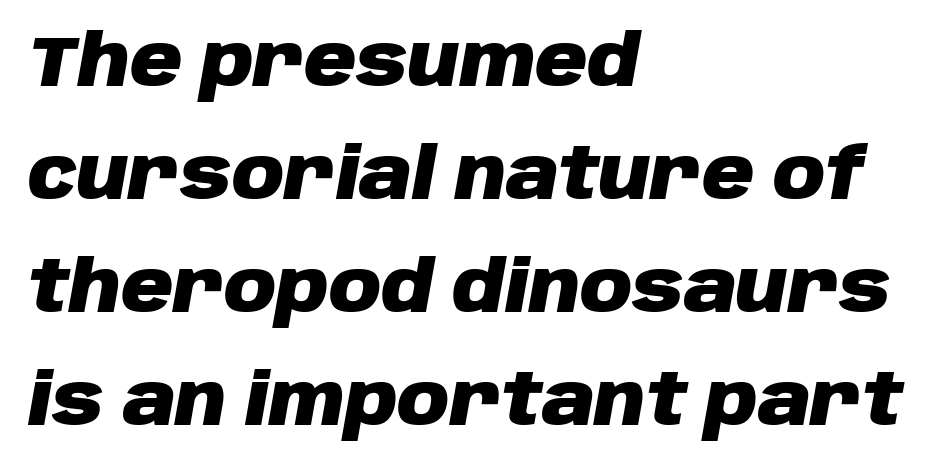
{"italic": "yes", "lean": "right", "slant_degrees": 10, "bold": "yes", "weight": "heavy", "width": "normal", "stroke_contrast": "low", "x_height": "large", "monospaced": "no", "underline": "no", "align": "left", "line_spacing": "normal", "line_spacing_ratio": 1.57, "letter_spacing": "normal", "letter_spacing_em": 0.0, "glyph_px": 72}
